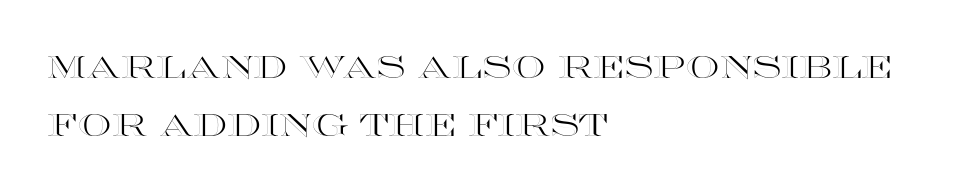
Q: Is the text italic (slanted)? A: No, it is upright.
Q: Is the text underlined? A: No.
Q: How is the paragraph aligned? A: Left-aligned.
Q: Is the spacing between letters normal or unusually wide? A: Normal.
Q: Is the spacing between lines tight, normal or loose? A: Loose.
Q: Width (condensed, normal, or wide)? A: Wide.
Q: x-height? A: Large.
Q: Monospaced? A: No.
